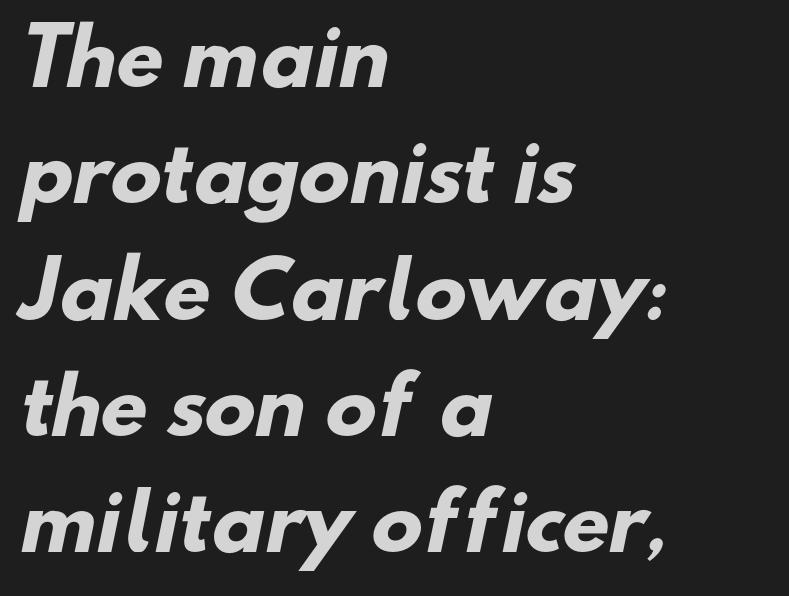
Q: Is the text bold? A: Yes.
Q: Is the typeface a serif or a sans-serif typeface? A: Sans-serif.
Q: Is the text underlined? A: No.
Q: How is the paragraph aligned? A: Left-aligned.
Q: Is the spacing between letters normal or unusually wide? A: Normal.
Q: Is the spacing between lines tight, normal or loose? A: Normal.
Q: Width (condensed, normal, or wide)? A: Normal.
Q: Stroke contrast? A: Low.
Q: x-height? A: Small.
Q: Monospaced? A: No.
